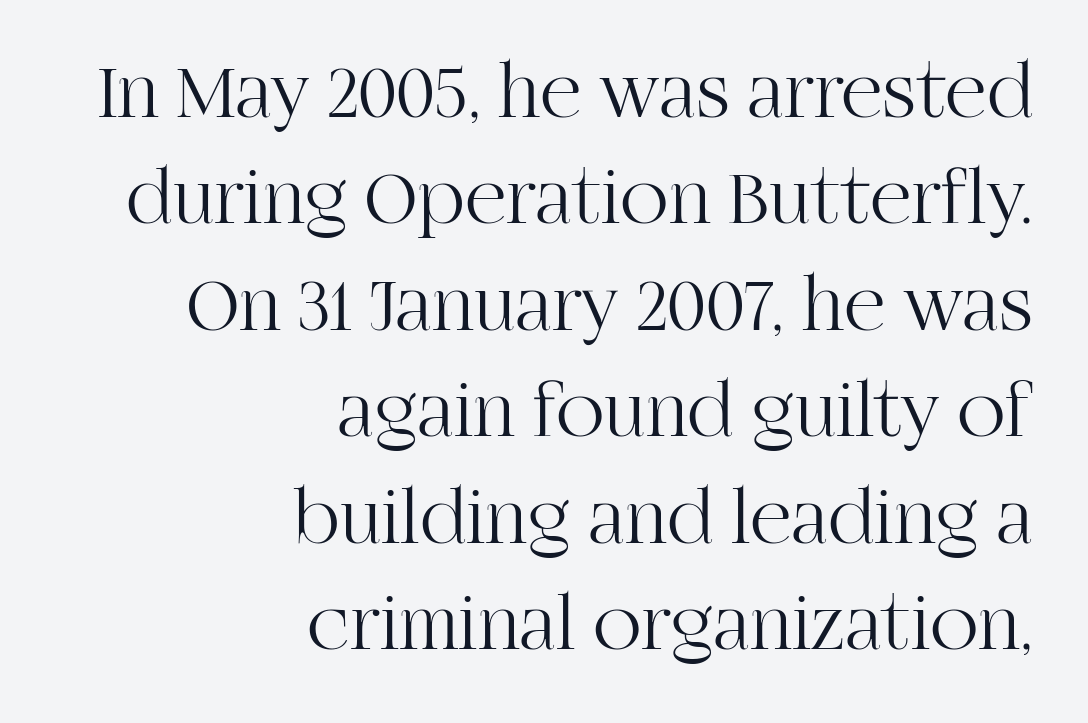
{"serif": "yes", "italic": "no", "bold": "no", "weight": "light", "width": "normal", "stroke_contrast": "high", "x_height": "large", "monospaced": "no", "underline": "no", "align": "right", "line_spacing": "normal", "line_spacing_ratio": 1.33, "letter_spacing": "normal", "letter_spacing_em": 0.0, "glyph_px": 80}
